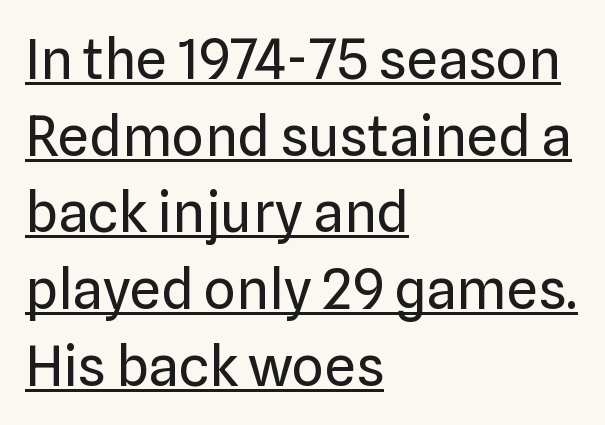
You could not count columns in this text — the font is proportionally spaced. This rendering uses left alignment, leaving the right contour irregular. Nope, no serifs anywhere on these letters. Baseline-to-baseline distance is the conventional proportion of letter height. Inter-character spacing is left at the font's built-in metrics.
